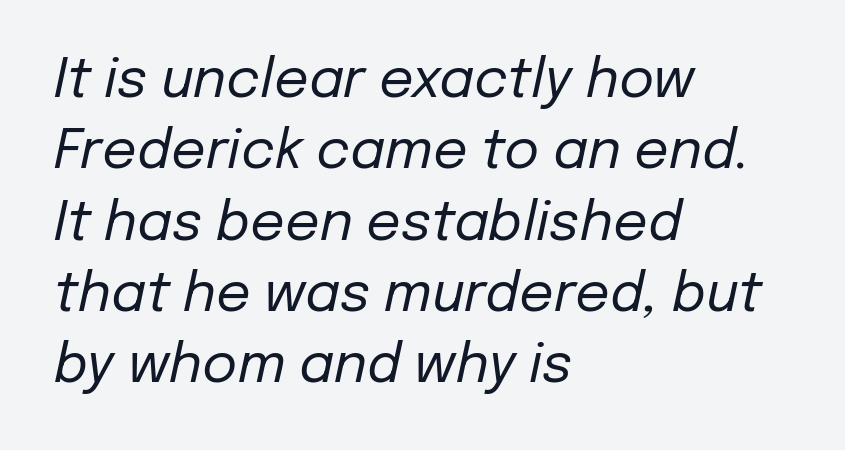
Q: Is the text bold? A: No.
Q: Is the text italic (slanted)? A: Yes, it leans right by about 12 degrees.
Q: Is the text underlined? A: No.
Q: How is the paragraph aligned? A: Left-aligned.
Q: Is the spacing between letters normal or unusually wide? A: Normal.
Q: Is the spacing between lines tight, normal or loose? A: Normal.
Q: Width (condensed, normal, or wide)? A: Normal.
Q: Stroke contrast? A: Low.
Q: x-height? A: Medium.
Q: Monospaced? A: No.
